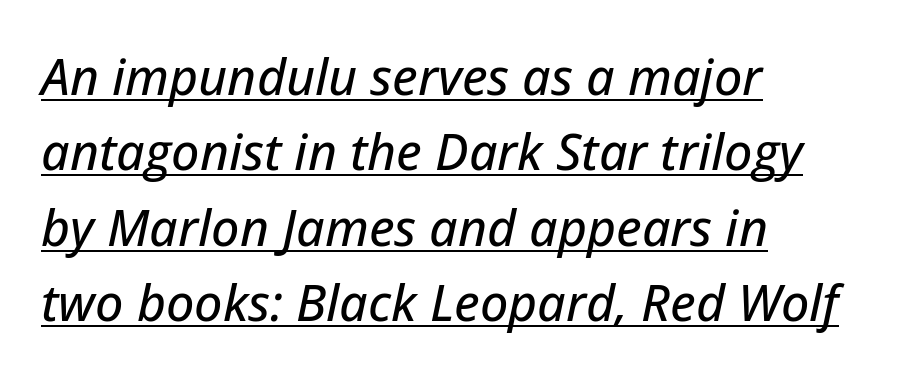
The image shows 50 px text type, italic (leaning right); set left-aligned, normal line spacing (1.51x), normal letter spacing, underlined; low stroke contrast and a medium x-height.
